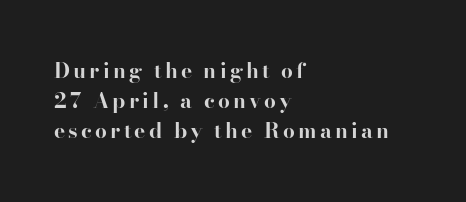
Q: Is the text bold? A: Yes.
Q: Is the text italic (slanted)? A: No, it is upright.
Q: Is the text underlined? A: No.
Q: How is the paragraph aligned? A: Left-aligned.
Q: Is the spacing between lines tight, normal or loose? A: Normal.
